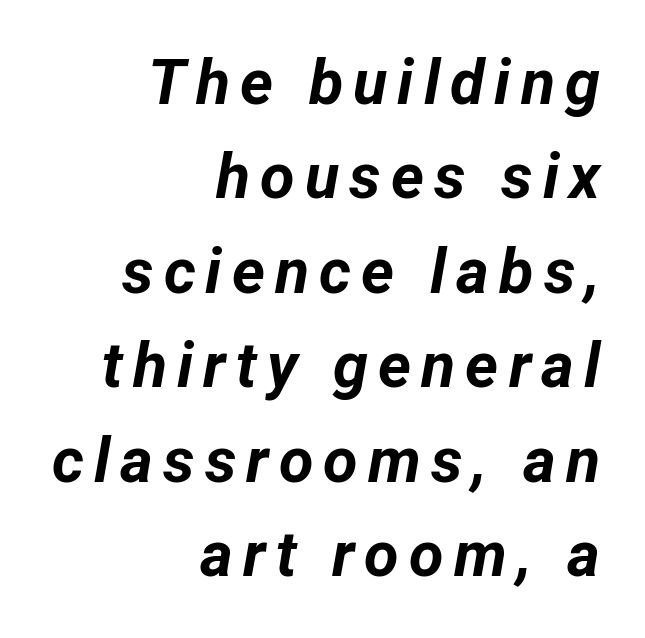
The image shows 63 px bold type, italic (leaning right); set right-aligned, normal line spacing (1.5x), not underlined; low stroke contrast and a medium x-height.
